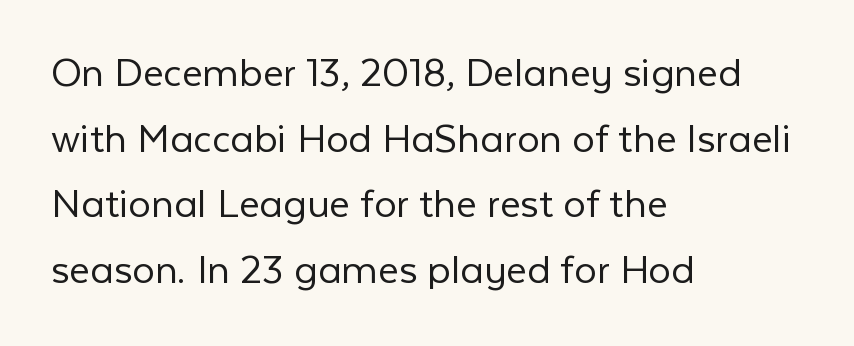
{"serif": "no", "italic": "no", "bold": "no", "weight": "light", "width": "normal", "stroke_contrast": "low", "x_height": "medium", "monospaced": "no", "underline": "no", "align": "left", "line_spacing": "normal", "line_spacing_ratio": 1.46, "letter_spacing": "normal", "letter_spacing_em": 0.0, "glyph_px": 45}
